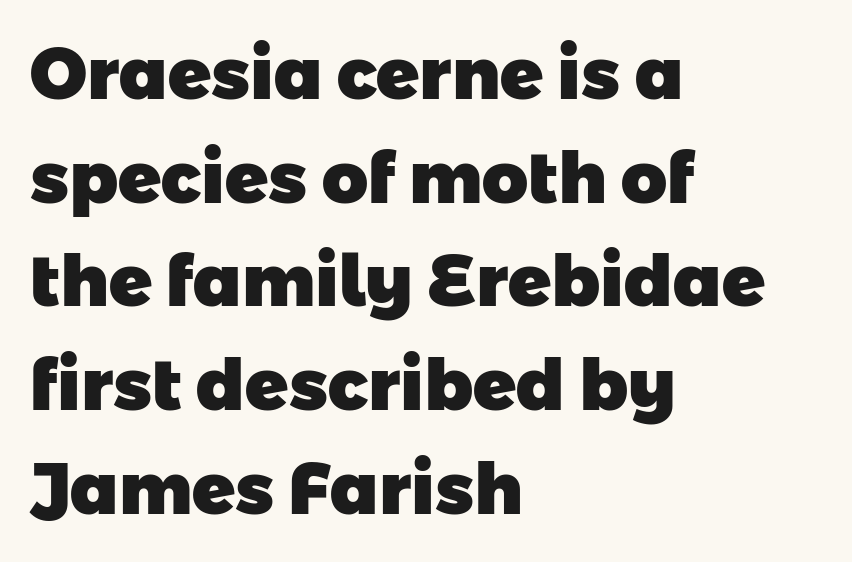
{"serif": "no", "bold": "yes", "weight": "heavy", "width": "normal", "stroke_contrast": "low", "x_height": "medium", "monospaced": "no", "underline": "no", "align": "left", "line_spacing": "normal", "line_spacing_ratio": 1.46, "letter_spacing": "normal", "letter_spacing_em": 0.0, "glyph_px": 71}
